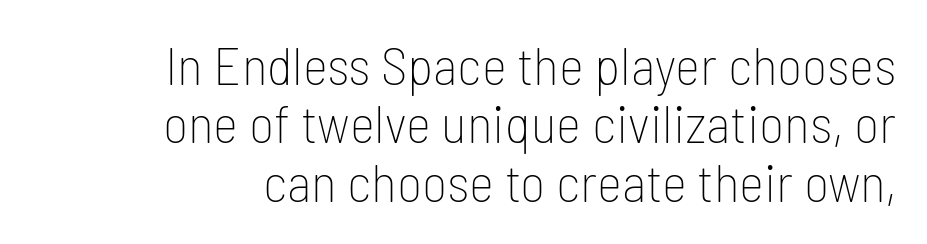
{"serif": "no", "italic": "no", "bold": "no", "weight": "thin", "width": "condensed", "stroke_contrast": "low", "x_height": "medium", "monospaced": "no", "underline": "no", "align": "right", "line_spacing": "tight", "line_spacing_ratio": 1.08, "letter_spacing": "normal", "letter_spacing_em": 0.0, "glyph_px": 54}
